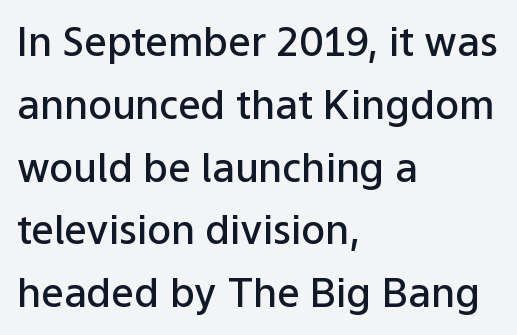
The image shows 40 px semibold sans-serif type, upright; set left-aligned, normal line spacing (1.57x), normal letter spacing, not underlined; low stroke contrast and a medium x-height.
